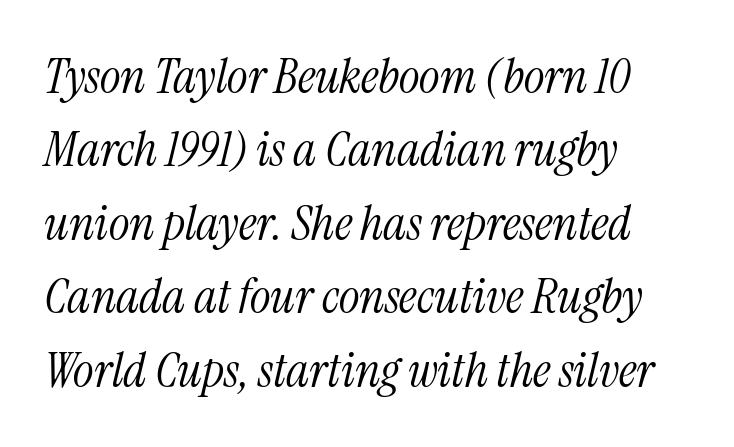
Q: Is the text bold? A: No.
Q: Is the text italic (slanted)? A: Yes, it leans right by about 13 degrees.
Q: Is the typeface a serif or a sans-serif typeface? A: Serif.
Q: Is the text underlined? A: No.
Q: How is the paragraph aligned? A: Left-aligned.
Q: Is the spacing between letters normal or unusually wide? A: Normal.
Q: Is the spacing between lines tight, normal or loose? A: Normal.
Q: Width (condensed, normal, or wide)? A: Condensed.
Q: Stroke contrast? A: Medium.
Q: x-height? A: Medium.
Q: Monospaced? A: No.
